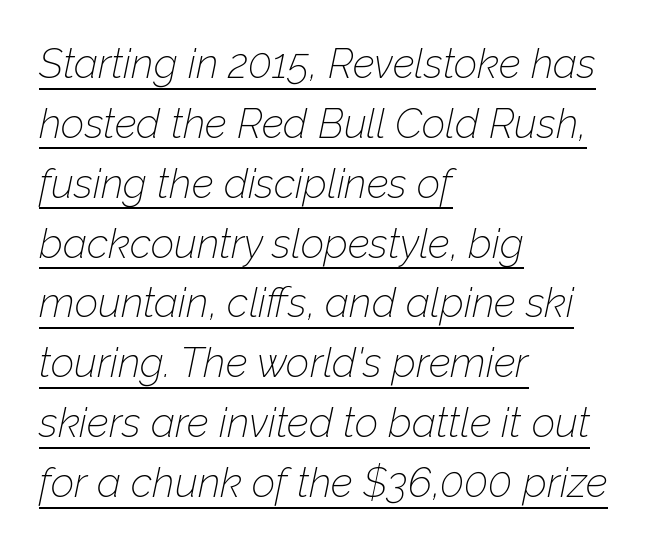
{"italic": "yes", "lean": "right", "slant_degrees": 12, "bold": "no", "weight": "thin", "width": "normal", "stroke_contrast": "low", "x_height": "medium", "monospaced": "no", "underline": "yes", "align": "left", "line_spacing": "normal", "line_spacing_ratio": 1.46, "letter_spacing": "normal", "letter_spacing_em": 0.0, "glyph_px": 41}
